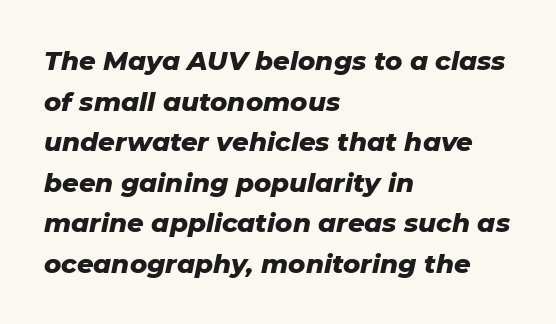
The image shows 26 px bold type, italic (leaning right); set left-aligned, normal line spacing (1.56x), normal letter spacing, not underlined.
